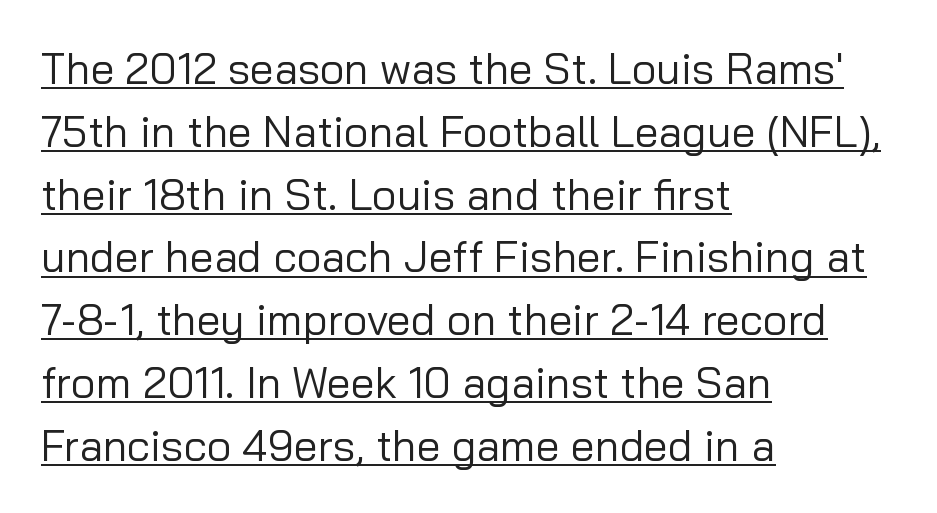
In terms of posture, this sample is upright. Regarding leading, the lines here are spaced in the standard way. Horizontally, the lines are justified to the leading edge only. The typeface has the unassuming heft of standard copy or less. This sample has the flowing, uneven cadence of proportional lettering.
